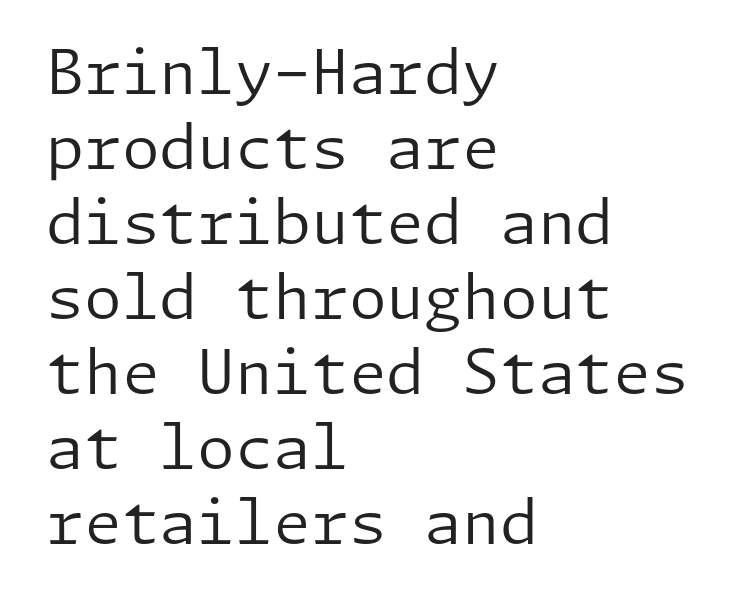
{"serif": "no", "italic": "no", "bold": "no", "weight": "regular", "width": "normal", "stroke_contrast": "low", "x_height": "medium", "underline": "no", "align": "left", "line_spacing_ratio": 1.23, "letter_spacing": "normal", "letter_spacing_em": 0.0, "glyph_px": 61}
